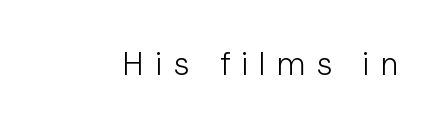
The image shows 32 px light sans-serif type, upright; set unusually wide letter spacing (+0.31 em), not underlined; low stroke contrast and a medium x-height.
